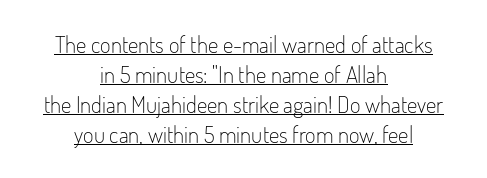
Q: Is the text bold? A: No.
Q: Is the text italic (slanted)? A: No, it is upright.
Q: Is the text underlined? A: Yes.
Q: How is the paragraph aligned? A: Centered.
Q: Is the spacing between letters normal or unusually wide? A: Normal.
Q: Is the spacing between lines tight, normal or loose? A: Normal.
